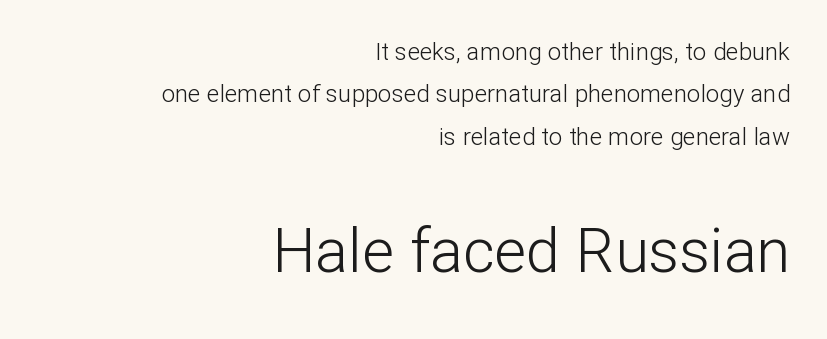
The second block has been scaled up relative to the first. Is there any slant? The stems are plumb. Think of a printed novel: that variable character pitch is what you see here. The line texture is even and compact thanks to regular tracking. Rule under the text: the space is simply empty. The paragraph has a hard right edge and a soft left edge.
